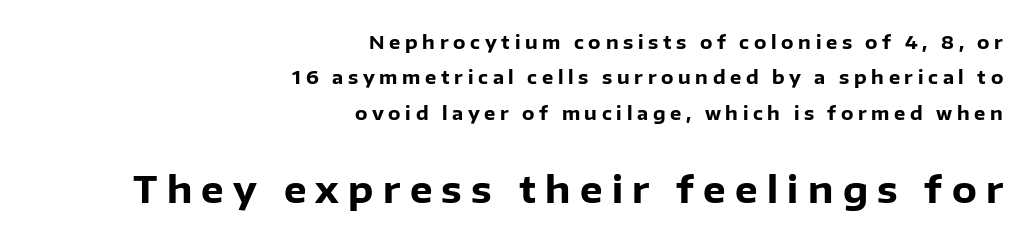
{"serif": "no", "italic": "no", "bold": "yes", "weight": "heavy", "width": "normal", "stroke_contrast": "low", "x_height": "medium", "monospaced": "no", "underline": "no", "align": "right", "line_spacing": "loose", "line_spacing_ratio": 1.96, "letter_spacing": "wide", "letter_spacing_em": 0.26, "larger_block": "second", "size_ratio": 2.0, "glyph_px": 36}
